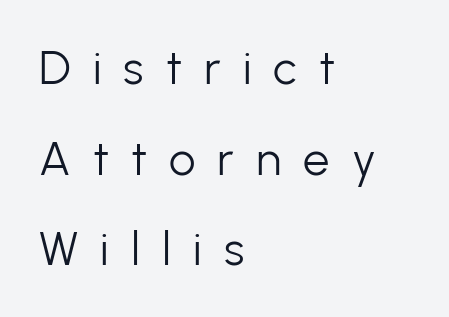
Q: Is the text bold? A: No.
Q: Is the text italic (slanted)? A: No, it is upright.
Q: Is the typeface a serif or a sans-serif typeface? A: Sans-serif.
Q: Is the text underlined? A: No.
Q: How is the paragraph aligned? A: Left-aligned.
Q: Is the spacing between letters normal or unusually wide? A: Unusually wide.
Q: Is the spacing between lines tight, normal or loose? A: Loose.
Q: Width (condensed, normal, or wide)? A: Normal.
Q: Stroke contrast? A: Low.
Q: x-height? A: Medium.
Q: Monospaced? A: No.
